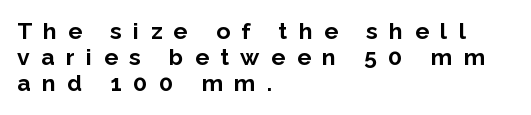
{"italic": "no", "bold": "yes", "underline": "no", "align": "left", "line_spacing": "tight", "line_spacing_ratio": 1.14, "letter_spacing": "wide", "letter_spacing_em": 0.5, "glyph_px": 23}
